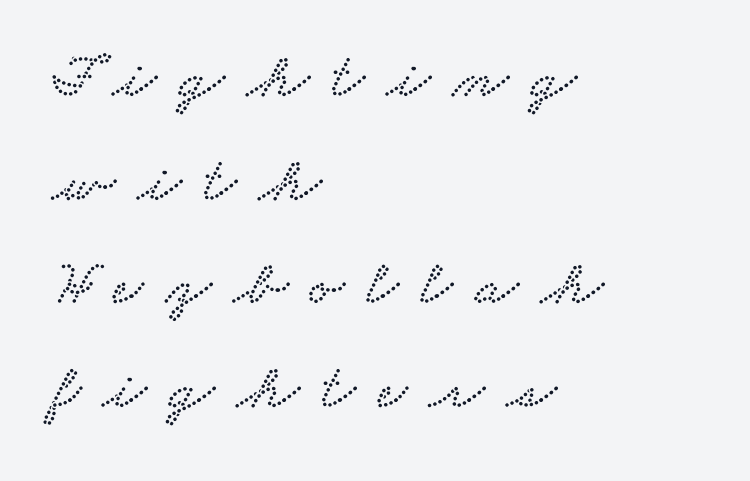
Q: Is the typeface a serif or a sans-serif typeface? A: Serif.
Q: Is the text underlined? A: No.
Q: How is the paragraph aligned? A: Left-aligned.
Q: Is the spacing between letters normal or unusually wide? A: Unusually wide.
Q: Is the spacing between lines tight, normal or loose? A: Normal.
Q: Width (condensed, normal, or wide)? A: Wide.
Q: Stroke contrast? A: Low.
Q: x-height? A: Small.
Q: Monospaced? A: No.
